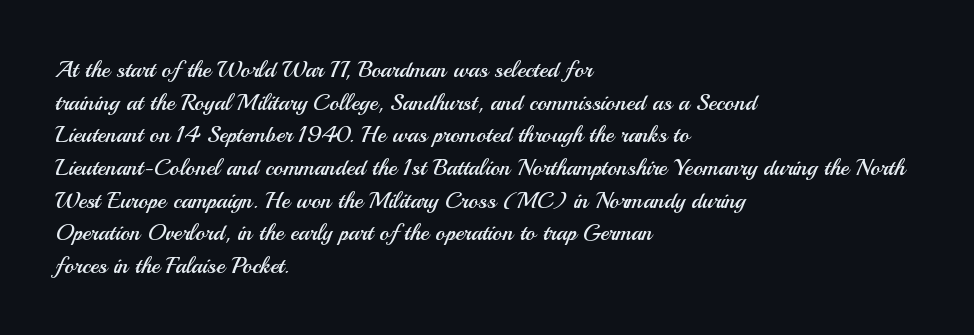
Q: Is the text bold? A: No.
Q: Is the text italic (slanted)? A: Yes.
Q: Is the text underlined? A: No.
Q: How is the paragraph aligned? A: Left-aligned.
Q: Is the spacing between letters normal or unusually wide? A: Normal.
Q: Is the spacing between lines tight, normal or loose? A: Normal.
